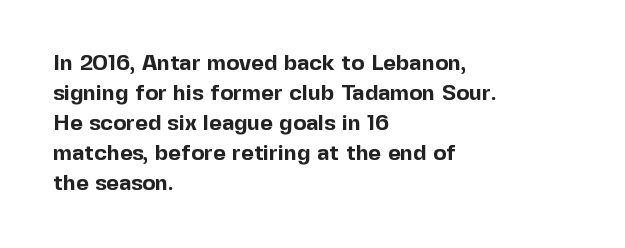
The image shows 22 px bold type, upright; set left-aligned, normal line spacing (1.36x), normal letter spacing, not underlined.
